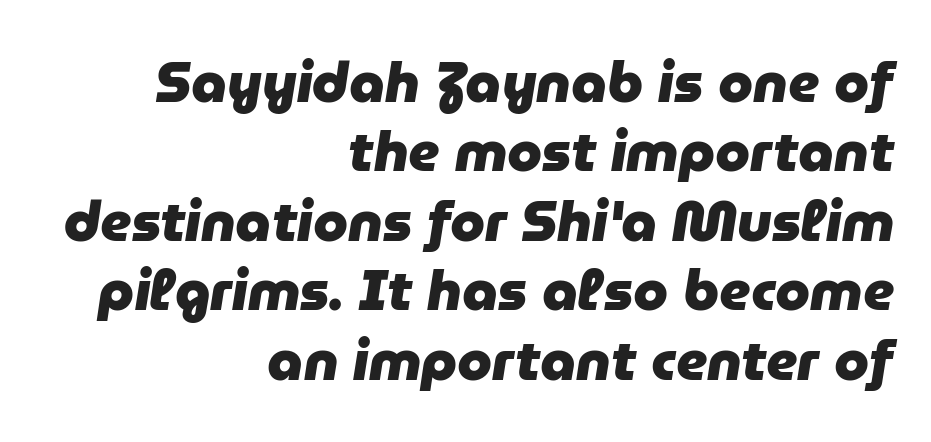
{"italic": "yes", "lean": "right", "slant_degrees": 9, "bold": "yes", "weight": "heavy", "width": "normal", "stroke_contrast": "low", "x_height": "medium", "monospaced": "no", "underline": "no", "align": "right", "line_spacing_ratio": 1.24, "letter_spacing": "normal", "letter_spacing_em": 0.0, "glyph_px": 56}
